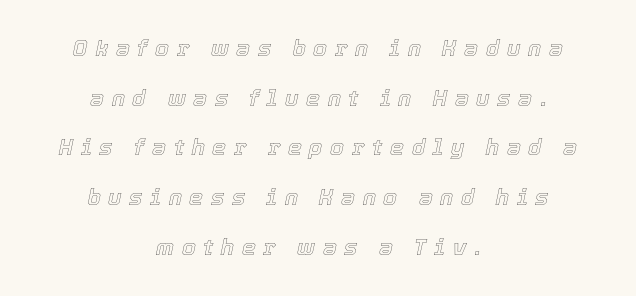
{"italic": "yes", "lean": "right", "slant_degrees": 12, "underline": "no", "align": "center", "line_spacing": "loose", "line_spacing_ratio": 2.26, "letter_spacing": "wide", "letter_spacing_em": 0.35, "glyph_px": 22}
